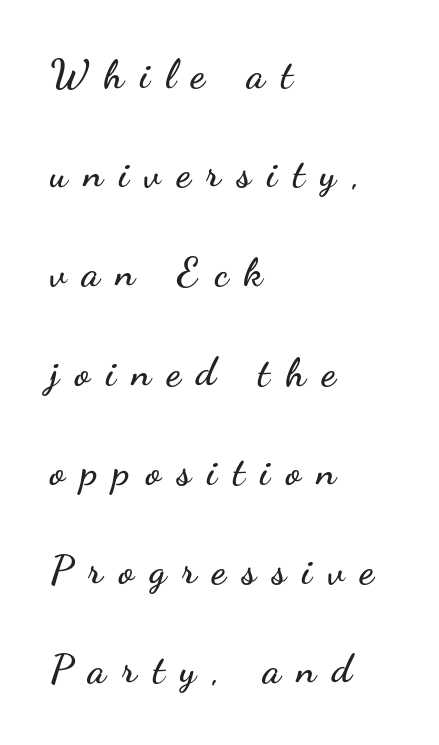
The image shows 40 px wide sans-serif type; set left-aligned, loose line spacing (2.48x), unusually wide letter spacing (+0.4 em), not underlined; low stroke contrast and a small x-height.
